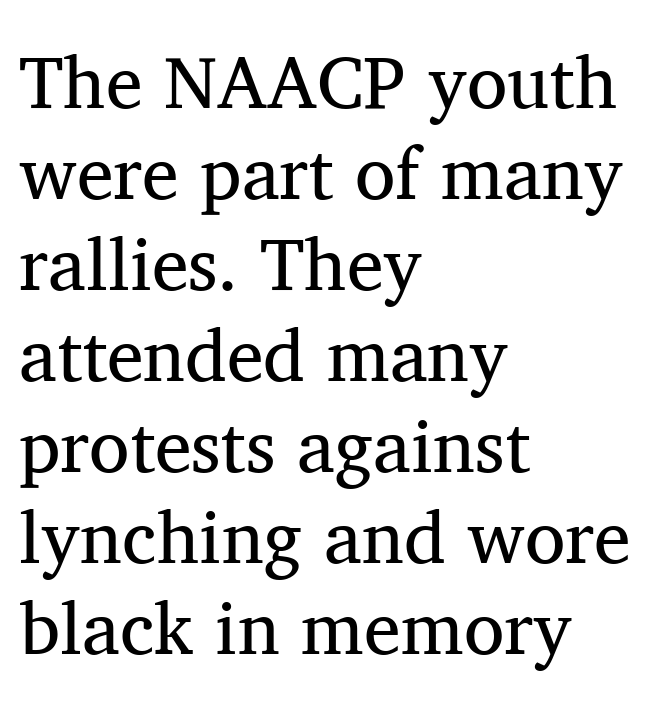
You can tell from the footed stems that serif type was used. The rag falls on the right side of this text block. Summary of weight: not heavy and not bold. Looks like regular typesetting: each glyph gets only the width it needs. No italicization has been applied; the sample stays upright. This rendering features lettering with no underline.
